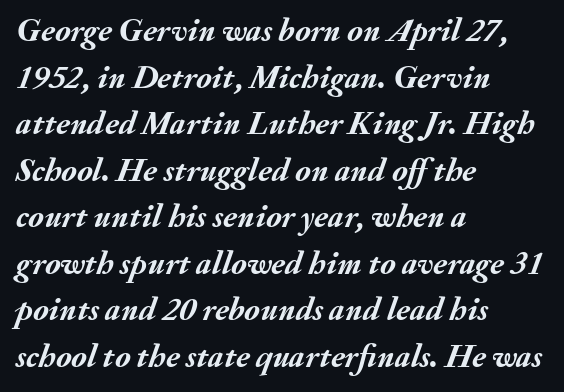
{"italic": "yes", "lean": "right", "slant_degrees": 20, "bold": "yes", "weight": "semibold", "width": "normal", "stroke_contrast": "medium", "x_height": "small", "monospaced": "no", "underline": "no", "align": "left", "line_spacing": "normal", "line_spacing_ratio": 1.41, "letter_spacing": "normal", "letter_spacing_em": 0.0, "glyph_px": 33}
